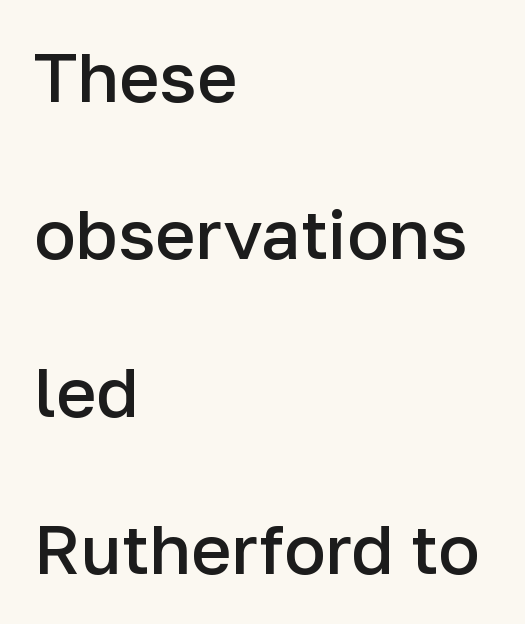
The image shows 69 px semibold sans-serif type, upright; set left-aligned, loose line spacing (2.28x), normal letter spacing, not underlined; low stroke contrast and a medium x-height.
